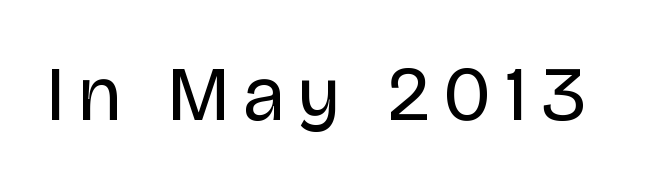
The image shows 77 px regular-weight, condensed sans-serif type, upright; set unusually wide letter spacing (+0.21 em), not underlined; low stroke contrast and a large x-height.
